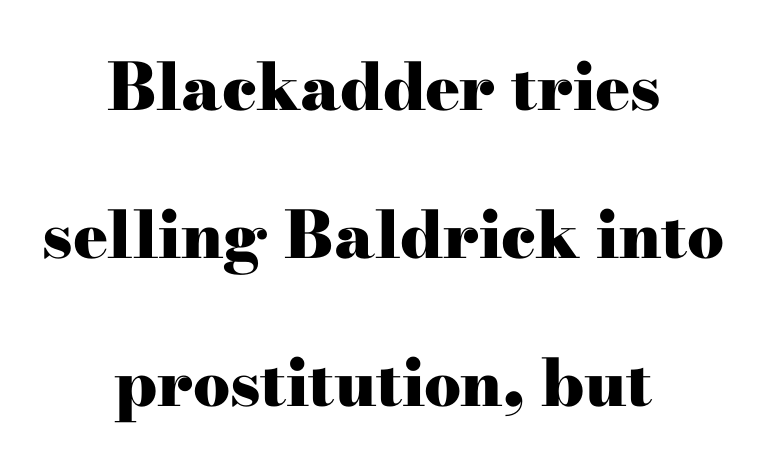
The image shows 65 px heavy, wide serif type, upright; set centered, loose line spacing (2.28x), normal letter spacing, not underlined; high stroke contrast and a small x-height.
